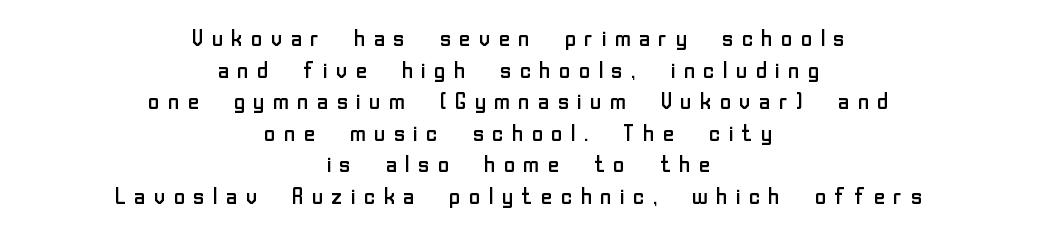
The image shows 23 px text type, upright; set centered, normal line spacing (1.37x), unusually wide letter spacing (+0.27 em), not underlined.
